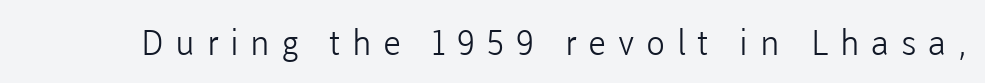
The image shows 35 px light sans-serif type, upright; set unusually wide letter spacing (+0.33 em), not underlined; low stroke contrast and a medium x-height.
